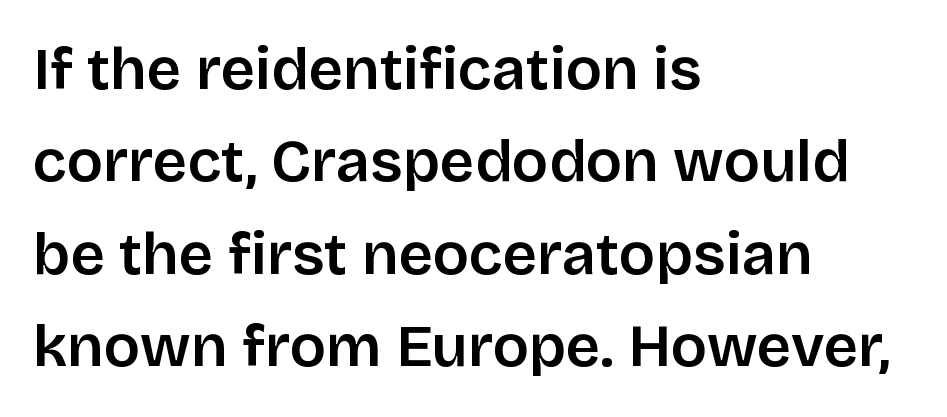
{"serif": "no", "italic": "no", "width": "normal", "stroke_contrast": "low", "x_height": "large", "monospaced": "no", "underline": "no", "align": "left", "line_spacing": "normal", "line_spacing_ratio": 1.54, "letter_spacing": "normal", "letter_spacing_em": 0.0, "glyph_px": 60}
